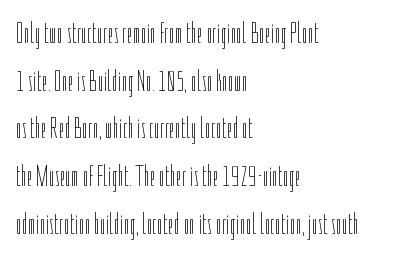
Q: Is the text bold? A: No.
Q: Is the text italic (slanted)? A: No, it is upright.
Q: Is the text underlined? A: No.
Q: How is the paragraph aligned? A: Left-aligned.
Q: Is the spacing between letters normal or unusually wide? A: Normal.
Q: Is the spacing between lines tight, normal or loose? A: Normal.
Q: Width (condensed, normal, or wide)? A: Condensed.
Q: Stroke contrast? A: Low.
Q: x-height? A: Medium.
Q: Monospaced? A: No.
